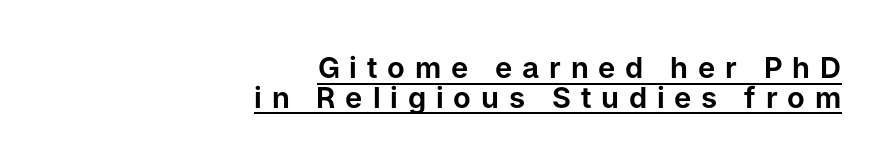
Every row of glyphs terminates at an identical x-position on the right. Think of a printed novel: that variable character pitch is what you see here. This rendering features underlined lettering. This is roman type, the default non-slanted kind. A typesetter would call this leading minimal, almost set solid. Regarding serifs, this sample does without them.
